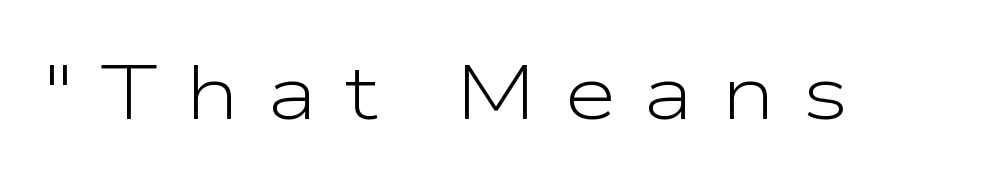
The type family on display is of the sans-serif kind. Summary of weight: not heavy and not bold. Is this a fixed-width face? No — the glyphs have proportional, varying widths. Nope, not italic — everything's standing straight.
